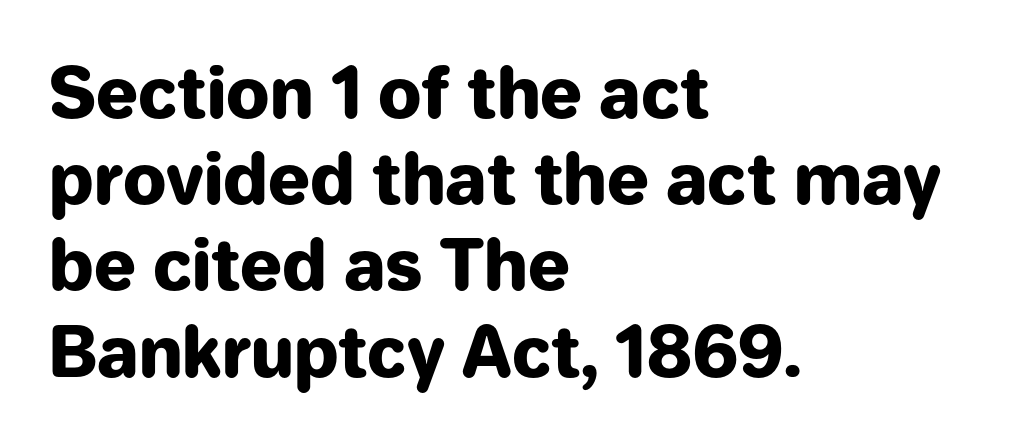
Q: Is the text bold? A: Yes.
Q: Is the text italic (slanted)? A: No, it is upright.
Q: Is the typeface a serif or a sans-serif typeface? A: Sans-serif.
Q: Is the text underlined? A: No.
Q: How is the paragraph aligned? A: Left-aligned.
Q: Is the spacing between letters normal or unusually wide? A: Normal.
Q: Is the spacing between lines tight, normal or loose? A: Normal.
Q: Width (condensed, normal, or wide)? A: Normal.
Q: Stroke contrast? A: Low.
Q: x-height? A: Medium.
Q: Monospaced? A: No.
